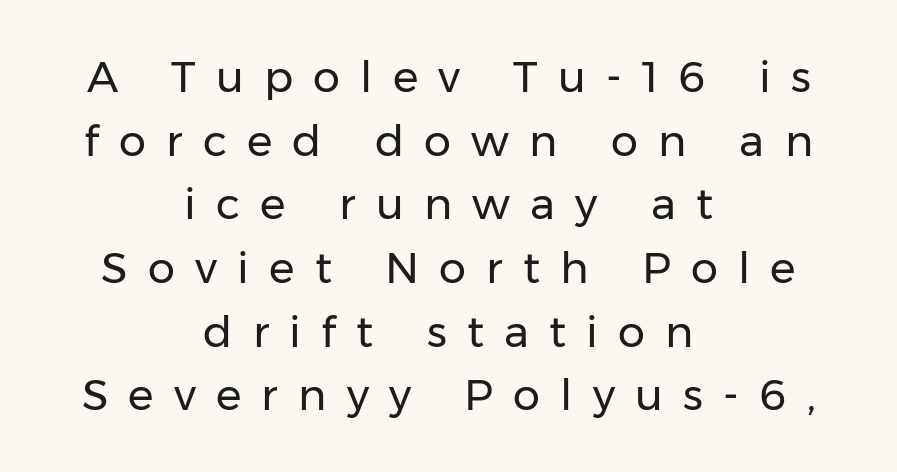
{"serif": "no", "italic": "no", "bold": "no", "weight": "regular", "width": "normal", "stroke_contrast": "low", "x_height": "medium", "monospaced": "no", "underline": "no", "align": "center", "line_spacing": "normal", "line_spacing_ratio": 1.48, "letter_spacing": "wide", "letter_spacing_em": 0.47, "glyph_px": 43}
